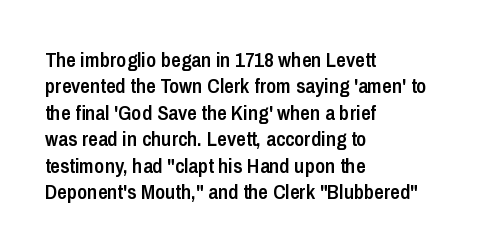
The image shows 21 px text type, upright; set left-aligned, normal line spacing (1.26x), normal letter spacing, not underlined.
